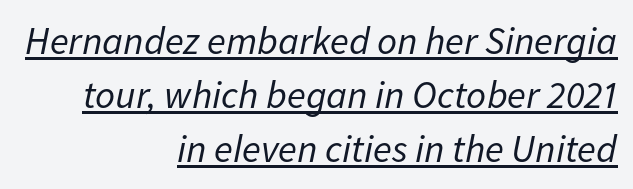
{"italic": "yes", "lean": "right", "slant_degrees": 11, "bold": "no", "weight": "regular", "width": "normal", "stroke_contrast": "low", "x_height": "medium", "monospaced": "no", "underline": "yes", "align": "right", "line_spacing": "normal", "line_spacing_ratio": 1.39, "letter_spacing": "normal", "letter_spacing_em": 0.0, "glyph_px": 39}
